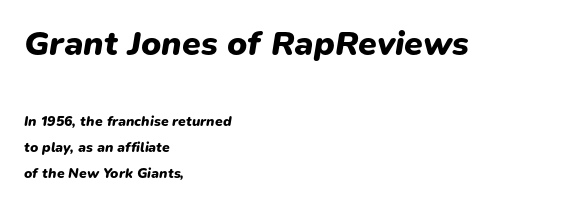
This sample uses an oblique cut, with every glyph tilted off the vertical. Casual observation: everything's shoved over to the left. Between one letter and the next there's only the usual sliver of space. How heavy is the stroke? Heavy — this is a bold.
